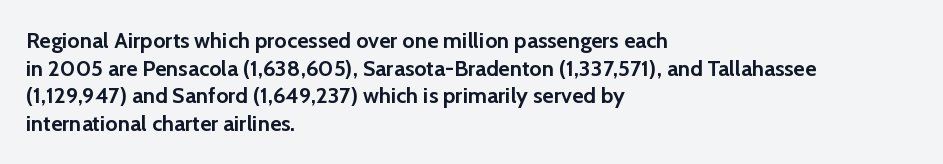
Q: Is the text bold? A: Yes.
Q: Is the text italic (slanted)? A: No, it is upright.
Q: Is the text underlined? A: No.
Q: How is the paragraph aligned? A: Left-aligned.
Q: Is the spacing between letters normal or unusually wide? A: Normal.
Q: Is the spacing between lines tight, normal or loose? A: Normal.
